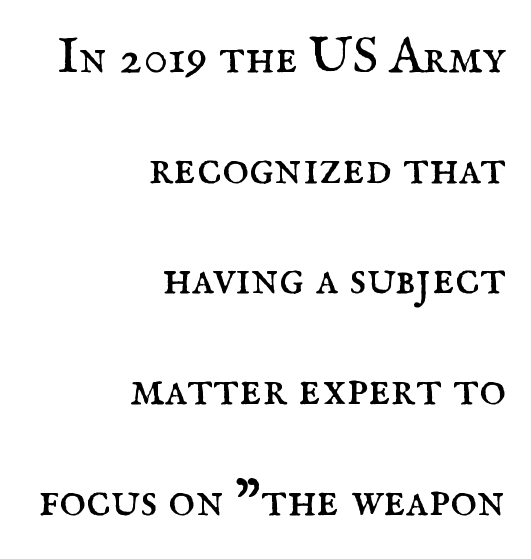
The image shows 51 px regular-weight serif type, upright; set right-aligned, loose line spacing (2.17x), normal letter spacing, not underlined; medium stroke contrast and a small x-height.
